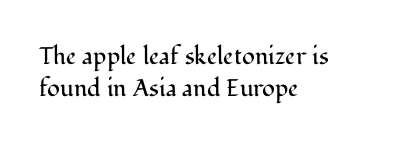
Q: Is the text bold? A: No.
Q: Is the text italic (slanted)? A: No, it is upright.
Q: Is the text underlined? A: No.
Q: How is the paragraph aligned? A: Left-aligned.
Q: Is the spacing between letters normal or unusually wide? A: Normal.
Q: Is the spacing between lines tight, normal or loose? A: Normal.
